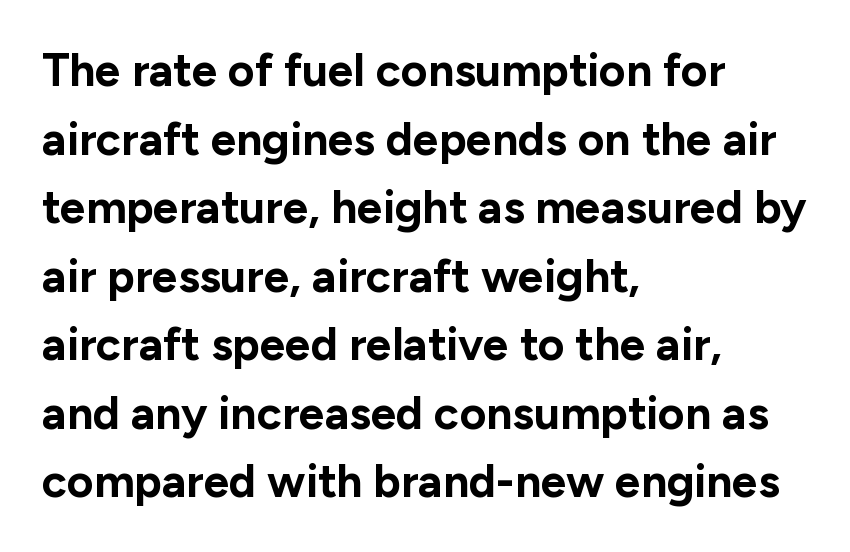
The image shows 46 px bold sans-serif type, upright; set left-aligned, normal line spacing (1.49x), normal letter spacing, not underlined; low stroke contrast and a medium x-height.
